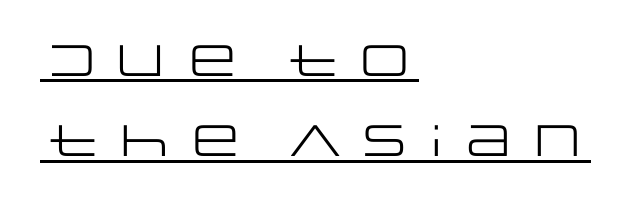
Each letter's strokes conclude bluntly, with no projecting serifs. Here the designer chose a conventional face with non-uniform glyph widths. Casual observation: everything's shoved over to the left. A baseline rule has been typeset under these characters. Ascenders rise straight up at ninety degrees.
